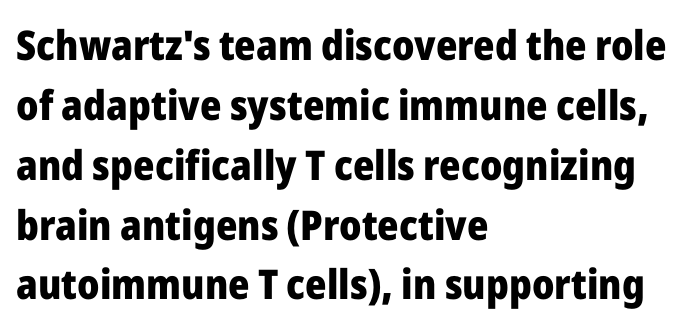
{"serif": "no", "italic": "no", "bold": "yes", "weight": "heavy", "width": "normal", "stroke_contrast": "low", "x_height": "medium", "monospaced": "no", "underline": "no", "align": "left", "line_spacing": "normal", "line_spacing_ratio": 1.46, "letter_spacing": "normal", "letter_spacing_em": 0.0, "glyph_px": 41}
